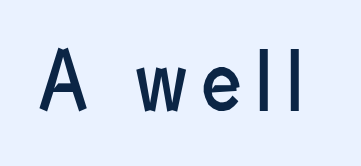
Posture: vertical. Honestly, there is no underline to notice here at all. The rendering uses natural spacing where letterforms have individual widths. The strokes carry an ordinary text weight at most. The designer went with a sans here, leaving each stem footless. Compared with typical body copy, the letter spacing here is much looser.
